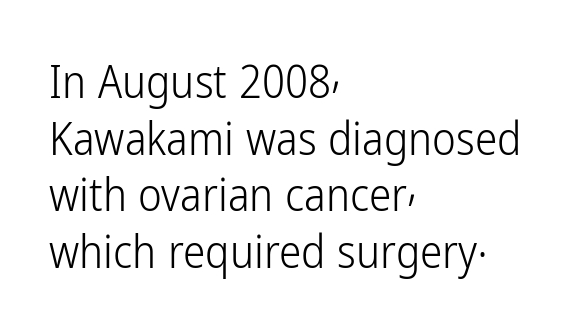
The string is rendered with underlining switched off. Ordinary non-slanted type is in use. Each stroke keeps to a modest, everyday thickness or less. You can tell from the bare stems that sans-serif type was used. Line beginnings align vertically; line endings do not. A typesetter would call this proportional, since set widths differ per character.
